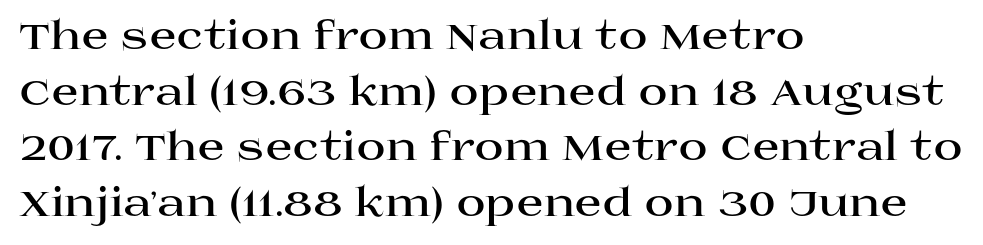
Q: Is the text bold? A: Yes.
Q: Is the text italic (slanted)? A: No, it is upright.
Q: Is the typeface a serif or a sans-serif typeface? A: Serif.
Q: Is the text underlined? A: No.
Q: How is the paragraph aligned? A: Left-aligned.
Q: Is the spacing between letters normal or unusually wide? A: Normal.
Q: Is the spacing between lines tight, normal or loose? A: Normal.
Q: Width (condensed, normal, or wide)? A: Wide.
Q: Stroke contrast? A: High.
Q: x-height? A: Large.
Q: Monospaced? A: No.
